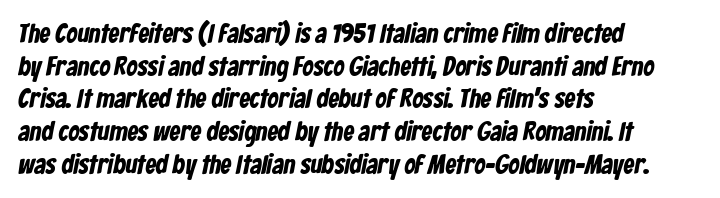
The image shows 27 px bold type; set left-aligned, line spacing 1.21x, normal letter spacing, not underlined.
